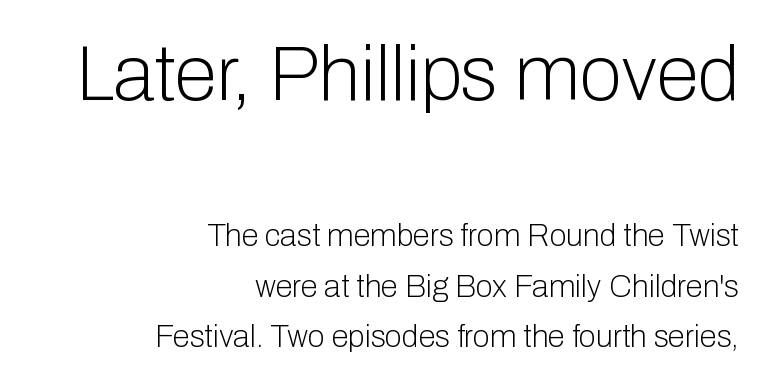
Stems and bowls with no extra thickness — not bold. Whoever set this made the first block the dominant, larger element. Beneath every word, the page is bare. If you drew a ruler down the right edge, every line would touch it. Nothing sits at the stroke ends, so this counts as sans-serif.
